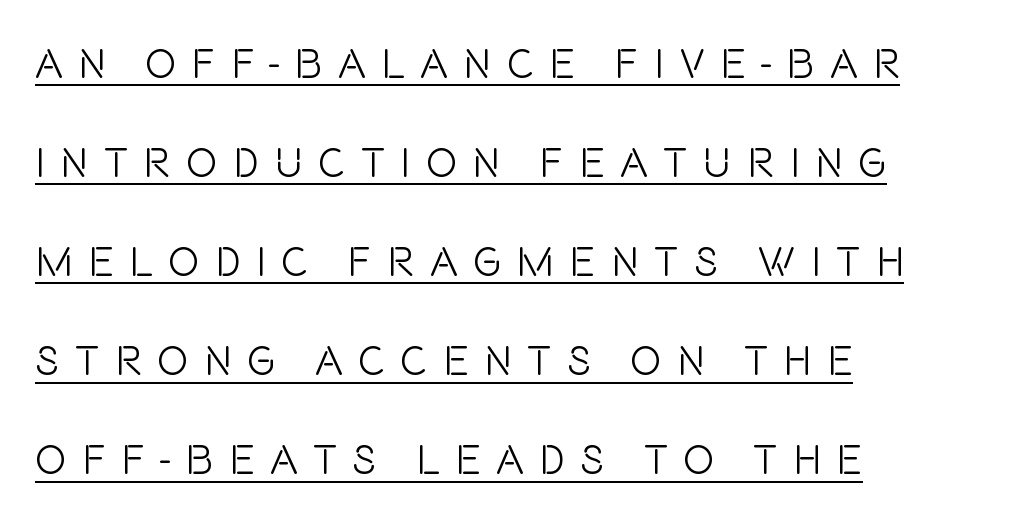
The image shows 42 px light, condensed sans-serif type, upright; set left-aligned, loose line spacing (2.36x), unusually wide letter spacing (+0.37 em), underlined; low stroke contrast and a large x-height.
